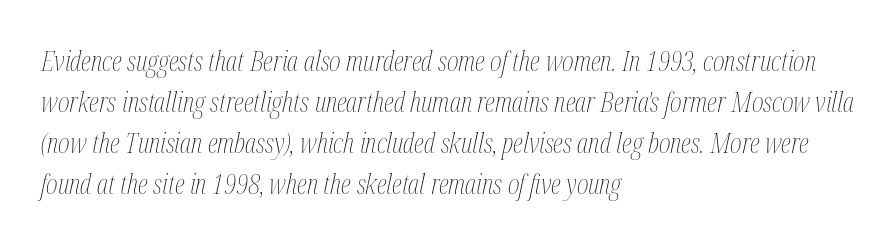
The rendering uses natural spacing where letterforms have individual widths. One-word summary of the alignment: left. Italic? Definitely — the glyphs are oblique. Unbolded letterforms with no extra heft.
